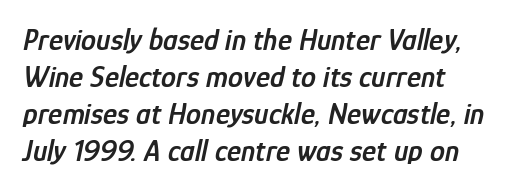
Q: Is the text bold? A: Semi-bold.
Q: Is the text italic (slanted)? A: Yes, it leans right by about 12 degrees.
Q: Is the text underlined? A: No.
Q: How is the paragraph aligned? A: Left-aligned.
Q: Is the spacing between letters normal or unusually wide? A: Normal.
Q: Width (condensed, normal, or wide)? A: Condensed.
Q: Stroke contrast? A: Low.
Q: x-height? A: Medium.
Q: Monospaced? A: No.
